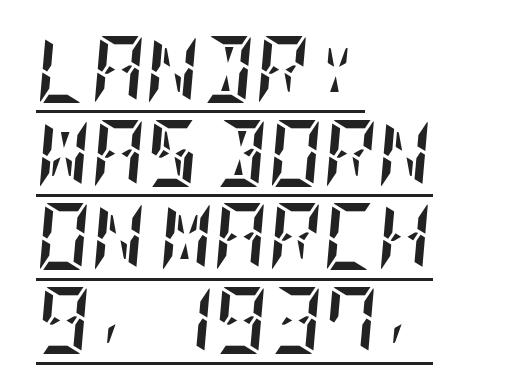
Q: Is the text bold? A: Yes.
Q: Is the text italic (slanted)? A: Yes, it leans right by about 5 degrees.
Q: Is the text underlined? A: Yes.
Q: How is the paragraph aligned? A: Left-aligned.
Q: Is the spacing between letters normal or unusually wide? A: Normal.
Q: Is the spacing between lines tight, normal or loose? A: Normal.
Q: Width (condensed, normal, or wide)? A: Condensed.
Q: Stroke contrast? A: Low.
Q: x-height? A: Large.
